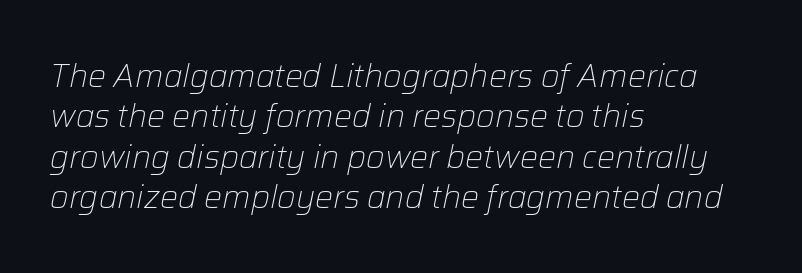
Underline: absent. Stroke thickness stays within the range of a standard reading face or lighter. You could not count columns in this text — the font is proportionally spaced. These lines were composed using italics.
